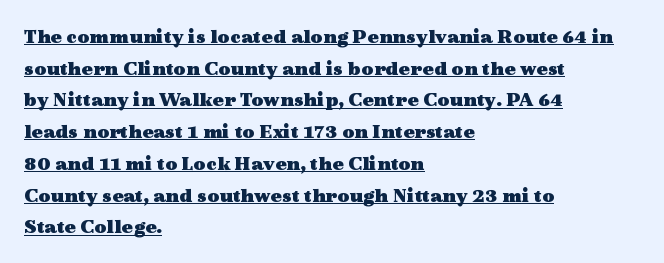
The image shows 21 px bold type, upright; set left-aligned, normal line spacing (1.51x), normal letter spacing, underlined.
